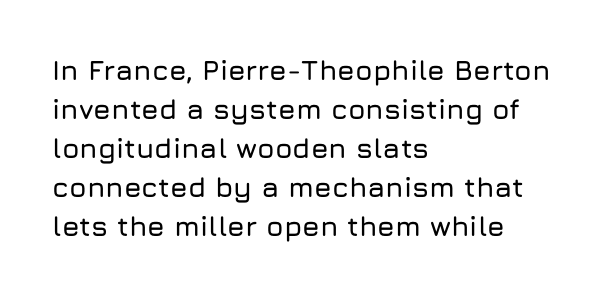
{"serif": "no", "italic": "no", "width": "normal", "stroke_contrast": "low", "x_height": "medium", "monospaced": "no", "underline": "no", "align": "left", "line_spacing": "normal", "line_spacing_ratio": 1.39, "letter_spacing": "normal", "letter_spacing_em": 0.0, "glyph_px": 28}
